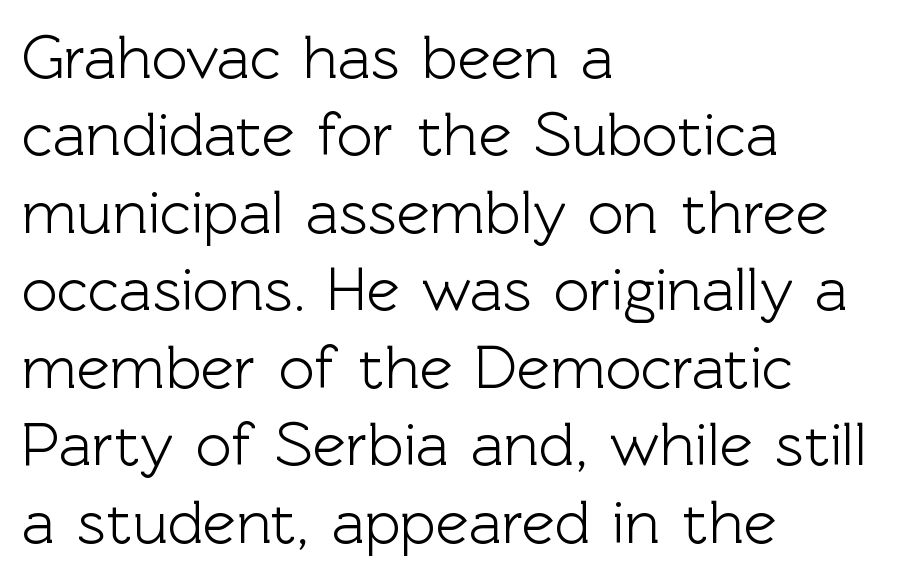
The image shows 62 px sans-serif type, upright; set left-aligned, normal line spacing (1.25x), normal letter spacing, not underlined; a medium x-height.
